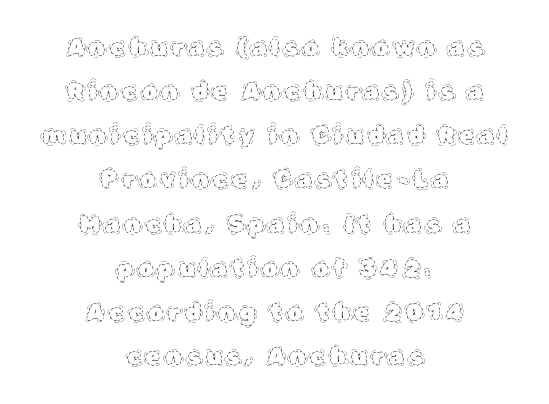
Does the lettering tilt? It doesn't — this is upright. This rendering uses center alignment, leaving both contours irregular but symmetric. The line texture is sparse and dotted thanks to wide tracking. Plain, unruled lines of type.
